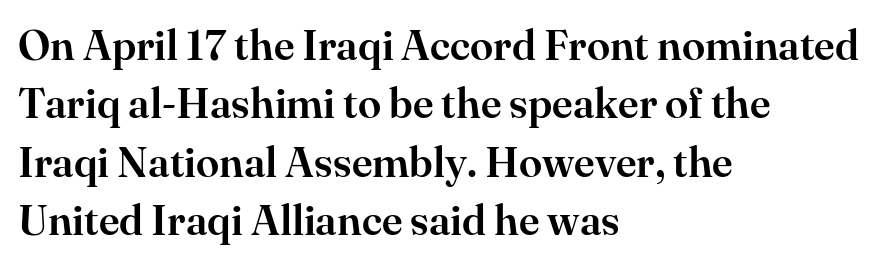
You could not count columns in this text — the font is proportionally spaced. Each word holds together tightly as a unit, with standard inter-letter gaps. Vertical spacing — default. It's the straight-up-and-down kind of type. Has an underline been added? It has not.
